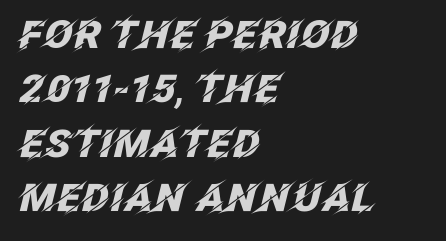
Q: Is the text bold? A: Yes.
Q: Is the text italic (slanted)? A: Yes, it leans right by about 12 degrees.
Q: Is the text underlined? A: No.
Q: How is the paragraph aligned? A: Left-aligned.
Q: Is the spacing between letters normal or unusually wide? A: Normal.
Q: Is the spacing between lines tight, normal or loose? A: Normal.
Q: Width (condensed, normal, or wide)? A: Normal.
Q: Stroke contrast? A: Low.
Q: x-height? A: Large.
Q: Monospaced? A: No.
